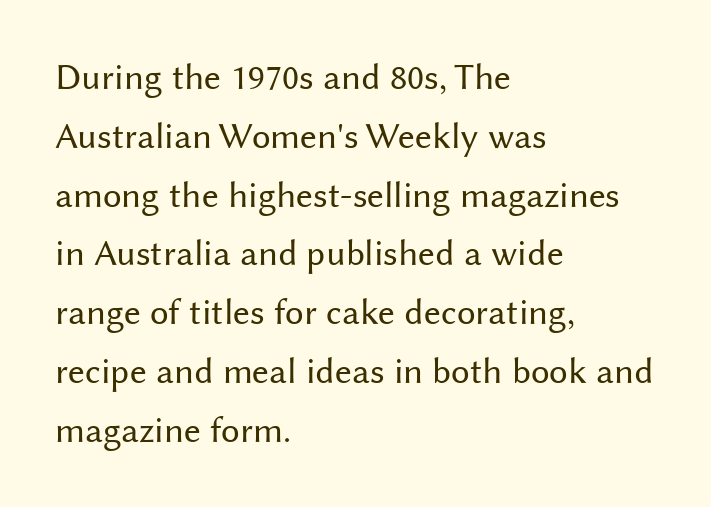
Unmarked baselines from the first word to the last. One-word summary of the alignment: left. The rows are spaced the way most documents space them. The lettering holds an erect, upright posture throughout. The letters advance in unequal steps, a hallmark of proportional type.
